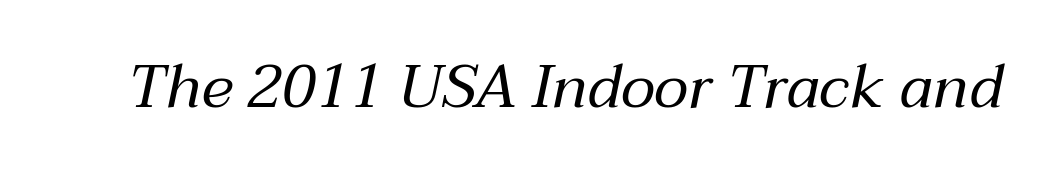
The strokes are not fattened; the text isn't bold. Compared with typical body copy, the letter spacing here is the same. The baseline area is clear. Note the varied advance widths — an 'i' is clearly narrower than an 'm'.
